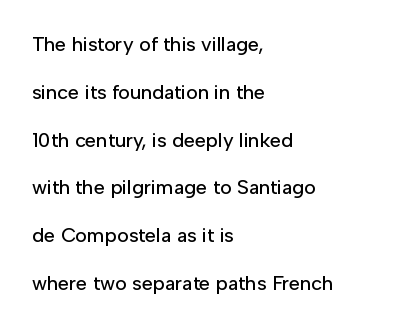
This block would shrink considerably if given ordinary leading; it's expanded now. The rendering anchors every line to the left-hand side. Does extra space separate the letters? No, they use regular spacing. This sample uses an upright cut, with every glyph sitting square on the baseline. Descenders hang freely into open space.
